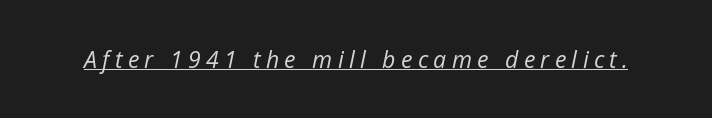
{"italic": "yes", "lean": "right", "slant_degrees": 12, "bold": "no", "underline": "yes", "letter_spacing": "wide", "letter_spacing_em": 0.23, "glyph_px": 23}
